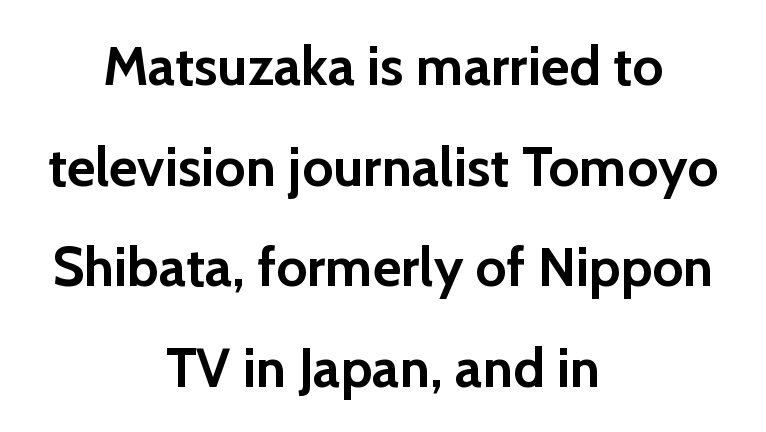
{"serif": "no", "italic": "no", "bold": "yes", "weight": "semibold", "width": "normal", "stroke_contrast": "low", "x_height": "medium", "monospaced": "no", "underline": "no", "align": "center", "line_spacing_ratio": 1.83, "letter_spacing": "normal", "letter_spacing_em": 0.0, "glyph_px": 55}
